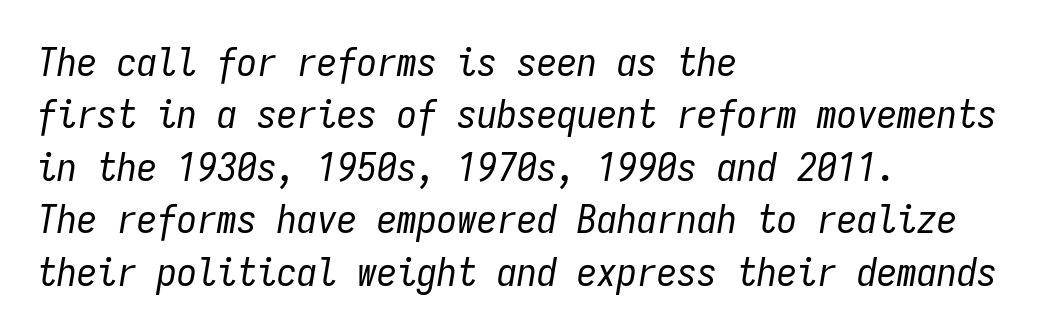
{"italic": "yes", "lean": "right", "slant_degrees": 9, "bold": "no", "weight": "regular", "width": "condensed", "stroke_contrast": "low", "x_height": "medium", "monospaced": "yes", "underline": "no", "align": "left", "line_spacing": "normal", "line_spacing_ratio": 1.31, "letter_spacing": "normal", "letter_spacing_em": 0.0, "glyph_px": 40}
